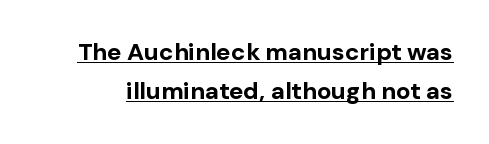
Compared with undecorated copy, this sample adds a rule below the words. This block has exactly the height ordinary leading produces. Ascenders rise straight up at ninety degrees. Is the letter spacing exaggerated? No — it looks like the ordinary default.
